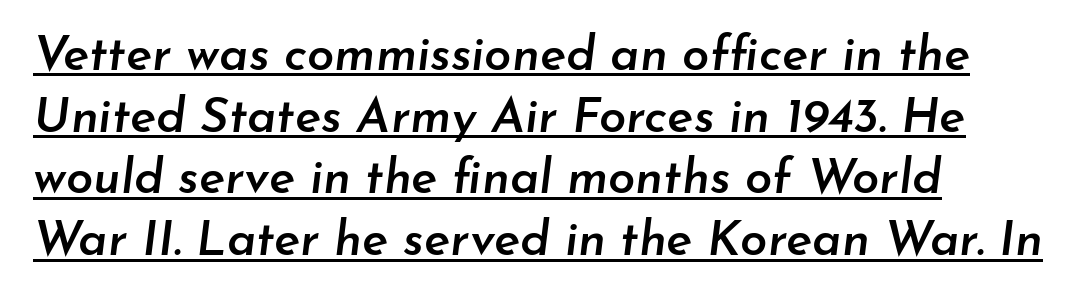
You could call the tracking neutral — neither tight nor loose. You could not count columns in this text — the font is proportionally spaced. Horizontal alignment here is leftward, the default for most running prose. Interline gaps are of average width in this sample. The face used here is a semibold: visibly heavier than regular, lighter than bold. The specimen reads as italic at a glance.
